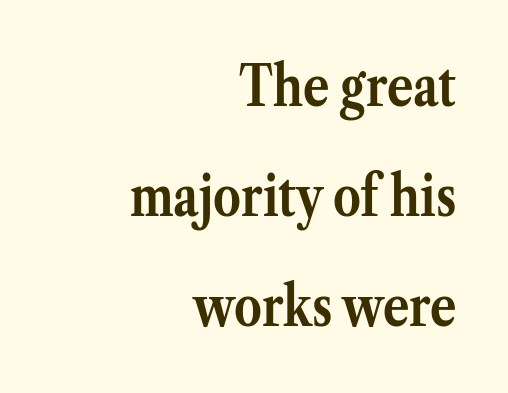
Q: Is the text bold? A: Yes.
Q: Is the text italic (slanted)? A: No, it is upright.
Q: Is the typeface a serif or a sans-serif typeface? A: Serif.
Q: Is the text underlined? A: No.
Q: How is the paragraph aligned? A: Right-aligned.
Q: Is the spacing between letters normal or unusually wide? A: Normal.
Q: Is the spacing between lines tight, normal or loose? A: Loose.
Q: Width (condensed, normal, or wide)? A: Normal.
Q: Stroke contrast? A: Medium.
Q: x-height? A: Medium.
Q: Monospaced? A: No.
